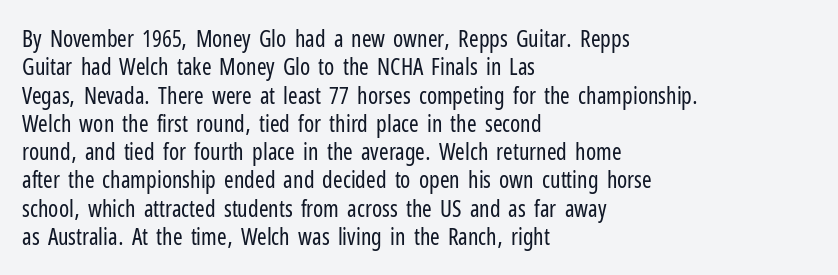
{"italic": "no", "bold": "no", "underline": "no", "align": "left", "line_spacing_ratio": 1.23, "letter_spacing": "normal", "letter_spacing_em": 0.0, "glyph_px": 23}
